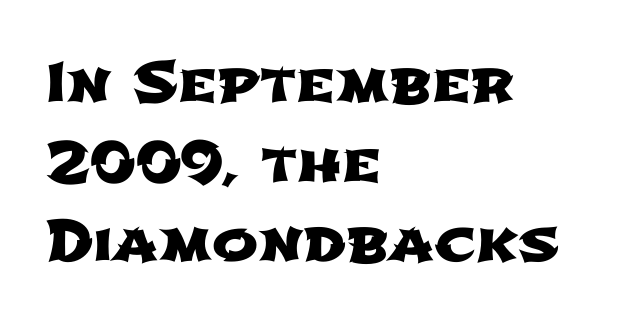
The vertical gap from one line to the next is medium. Each letter keeps its own natural width here, so spacing adapts to shape. I'd call this a sans setting — the letters go barefoot. Here the glyphs are tracked normally, forming tight word shapes.
